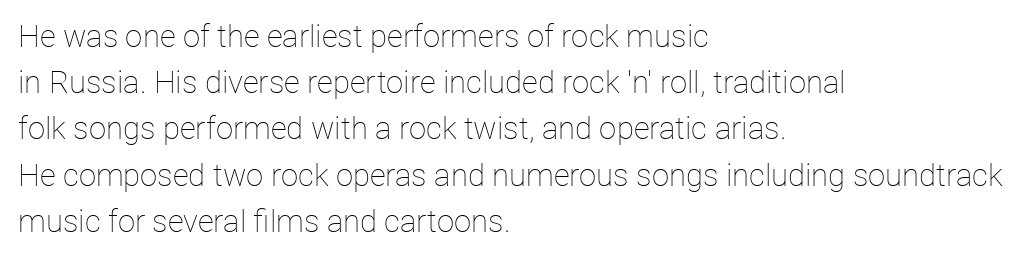
The image shows 31 px thin type, upright; set left-aligned, normal line spacing (1.49x), normal letter spacing, not underlined; low stroke contrast and a medium x-height.
